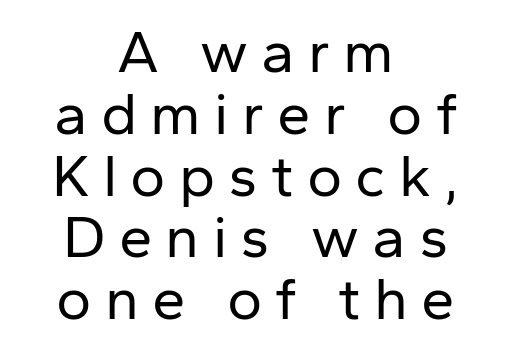
{"serif": "no", "italic": "no", "bold": "no", "weight": "regular", "width": "normal", "stroke_contrast": "low", "x_height": "medium", "monospaced": "no", "underline": "no", "align": "center", "line_spacing": "tight", "line_spacing_ratio": 1.03, "letter_spacing": "wide", "letter_spacing_em": 0.22, "glyph_px": 60}
